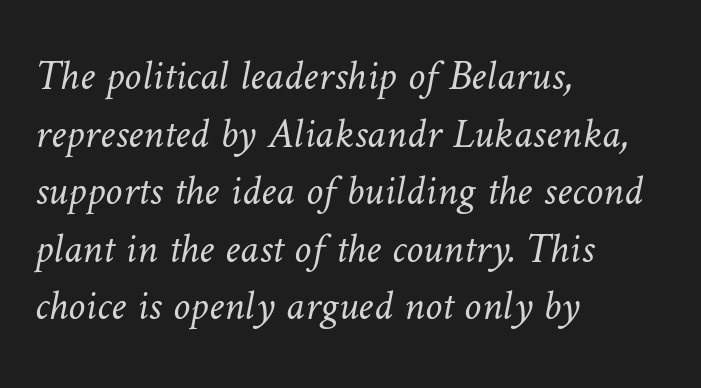
Alignment: flush left. Heft: none added — not bold. The space beneath each line is pristine and unruled. The passage shown is typed in a proportional face where columns would drift. The tracking reads as untouched default to a designer's eye. Successive baselines arrive at the customary interval.
